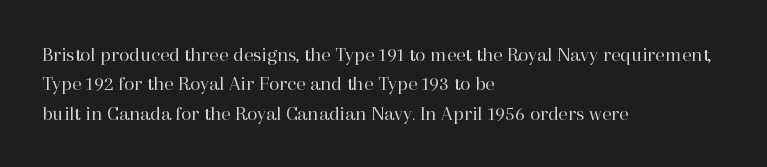
Q: Is the text bold? A: No.
Q: Is the text italic (slanted)? A: No, it is upright.
Q: Is the text underlined? A: No.
Q: How is the paragraph aligned? A: Left-aligned.
Q: Is the spacing between letters normal or unusually wide? A: Normal.
Q: Is the spacing between lines tight, normal or loose? A: Normal.
